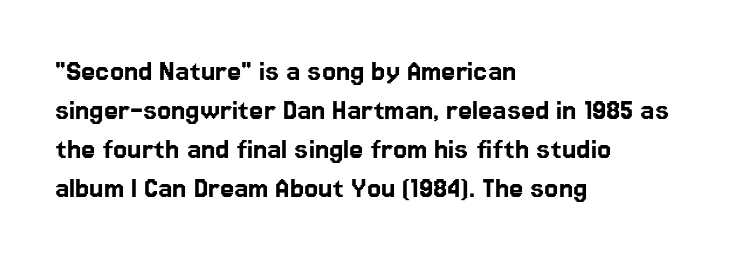
The passage shown is typed in a proportional face where columns would drift. Italic: no, the glyphs are upright roman. Lines of text with bare space underneath. Compared with a centered layout, this one pins lines to the left instead. Nothing sits at the stroke ends, so this counts as sans-serif. The rendering keeps characters at their native spacing.
